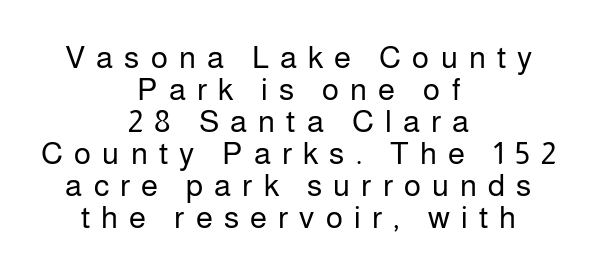
Q: Is the text bold? A: No.
Q: Is the text italic (slanted)? A: No, it is upright.
Q: Is the typeface a serif or a sans-serif typeface? A: Sans-serif.
Q: Is the text underlined? A: No.
Q: How is the paragraph aligned? A: Centered.
Q: Is the spacing between letters normal or unusually wide? A: Unusually wide.
Q: Is the spacing between lines tight, normal or loose? A: Tight.
Q: Width (condensed, normal, or wide)? A: Normal.
Q: Stroke contrast? A: Low.
Q: x-height? A: Medium.
Q: Monospaced? A: No.
